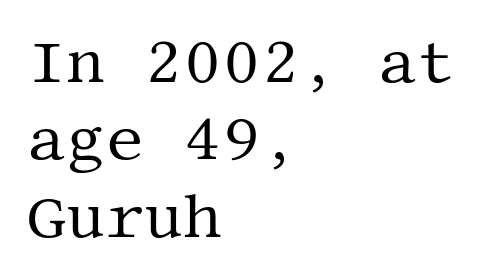
{"serif": "yes", "italic": "no", "bold": "no", "weight": "regular", "width": "normal", "stroke_contrast": "medium", "x_height": "large", "underline": "no", "align": "left", "line_spacing": "normal", "line_spacing_ratio": 1.27, "letter_spacing": "normal", "letter_spacing_em": 0.0, "glyph_px": 61}
